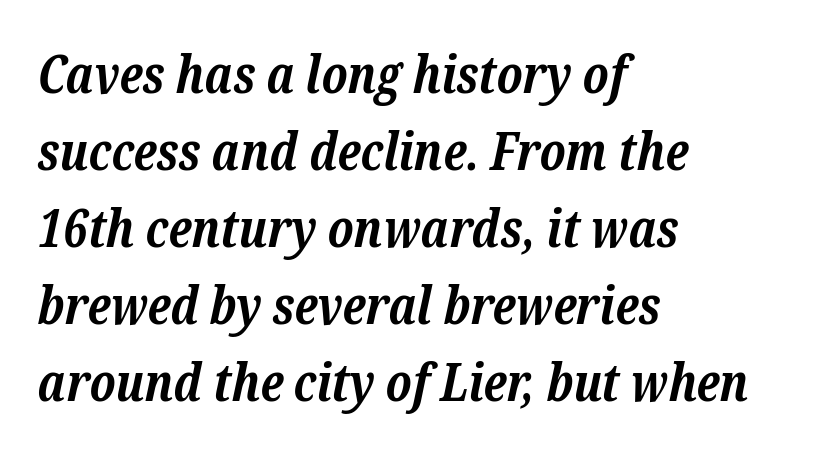
The image shows 52 px bold serif type, italic (leaning right); set left-aligned, normal line spacing (1.48x), normal letter spacing, not underlined; low stroke contrast and a medium x-height.
